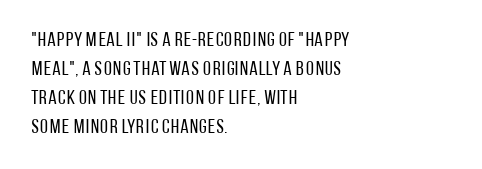
{"italic": "no", "bold": "no", "underline": "no", "align": "left", "line_spacing": "normal", "line_spacing_ratio": 1.45, "letter_spacing": "normal", "letter_spacing_em": 0.0, "glyph_px": 20}
